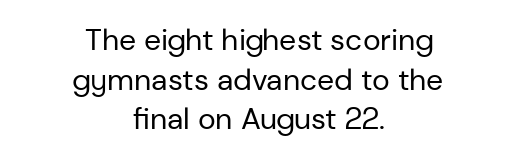
The image shows 30 px regular-weight sans-serif type, upright; set centered, normal line spacing (1.32x), normal letter spacing, not underlined; low stroke contrast and a medium x-height.
